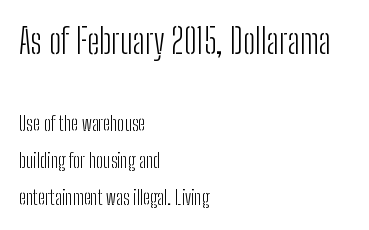
The image shows 35 px light, condensed sans-serif type, upright; set left-aligned, line spacing 1.84x, normal letter spacing, not underlined; the first (top) block is 1.75x larger; low stroke contrast and a medium x-height.
